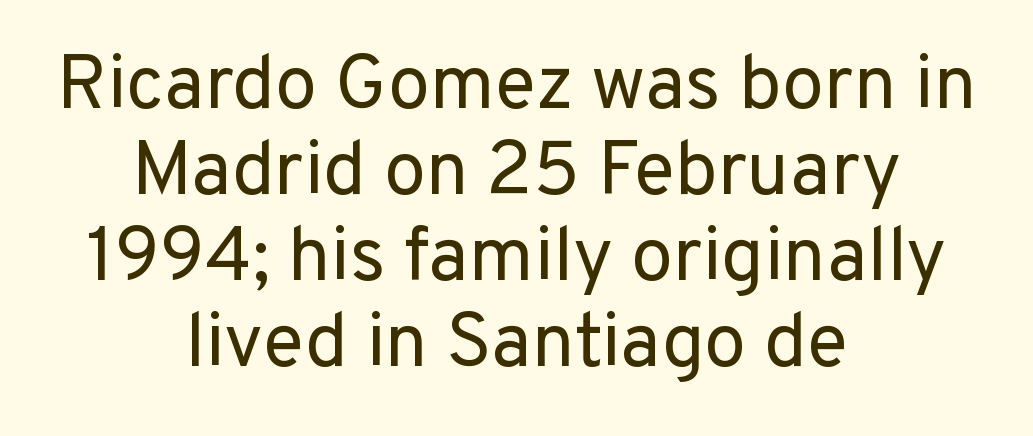
The image shows 76 px regular-weight sans-serif type, upright; set centered, tight line spacing (1.13x), normal letter spacing, not underlined; low stroke contrast and a medium x-height.
